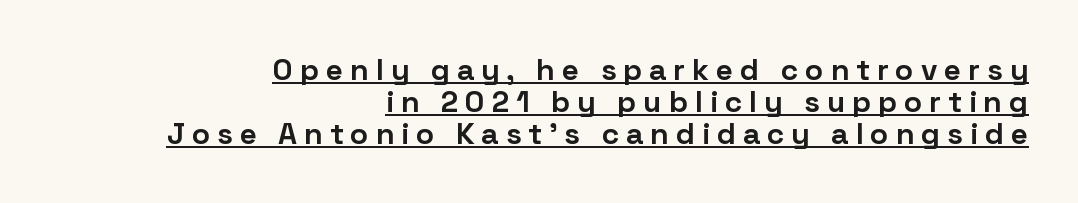
The face used here is proportionally spaced, like ordinary book or web type. The letters stand straight up with perfectly vertical stems. Like a heading marked for emphasis, these lines bear an underscore. This block would grow much taller if given ordinary leading; it's compressed now.
